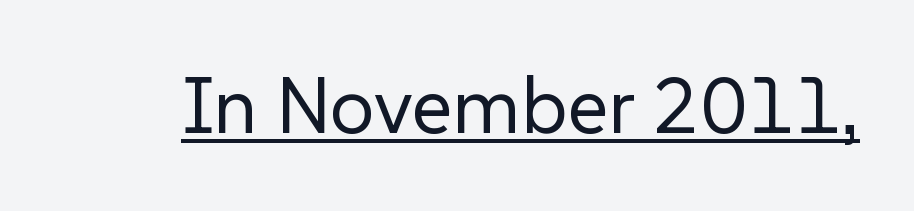
The image shows 79 px regular-weight sans-serif type, upright; set normal letter spacing, underlined; low stroke contrast and a medium x-height.
